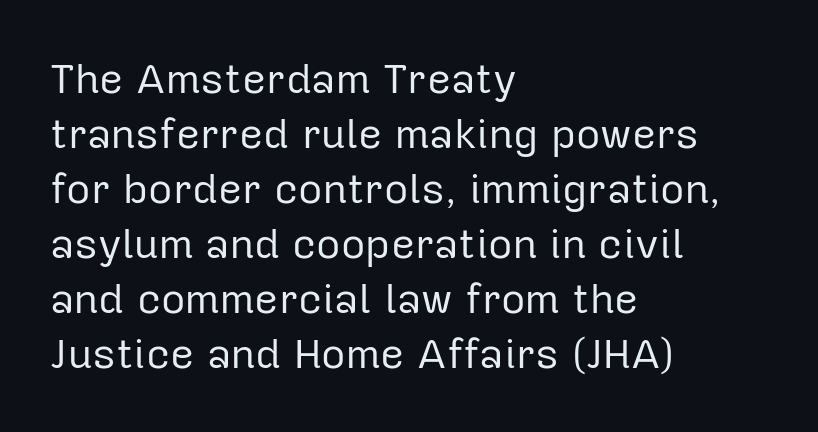
Q: Is the text bold? A: No.
Q: Is the text italic (slanted)? A: No, it is upright.
Q: Is the typeface a serif or a sans-serif typeface? A: Sans-serif.
Q: Is the text underlined? A: No.
Q: How is the paragraph aligned? A: Left-aligned.
Q: Is the spacing between letters normal or unusually wide? A: Normal.
Q: Is the spacing between lines tight, normal or loose? A: Normal.
Q: Width (condensed, normal, or wide)? A: Normal.
Q: Stroke contrast? A: Low.
Q: x-height? A: Medium.
Q: Monospaced? A: No.
